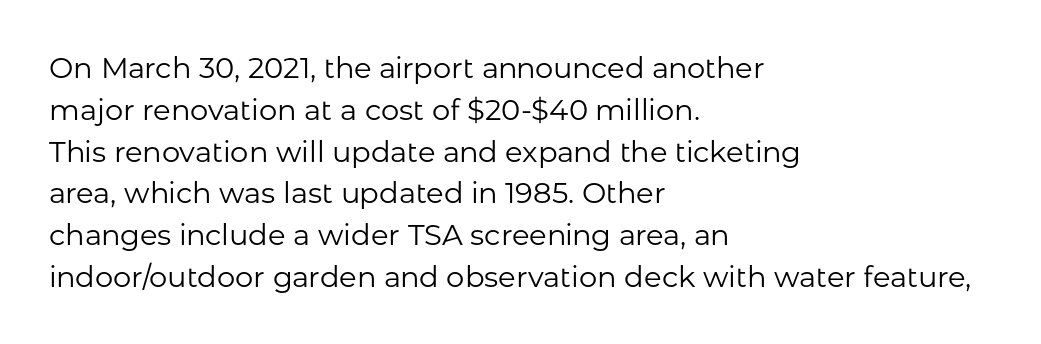
The strokes carry an ordinary text weight at most. Here the glyphs are tracked normally, forming tight word shapes. Stroke terminals: plain, sans-serif. Honestly, there is no underline to notice here at all.
